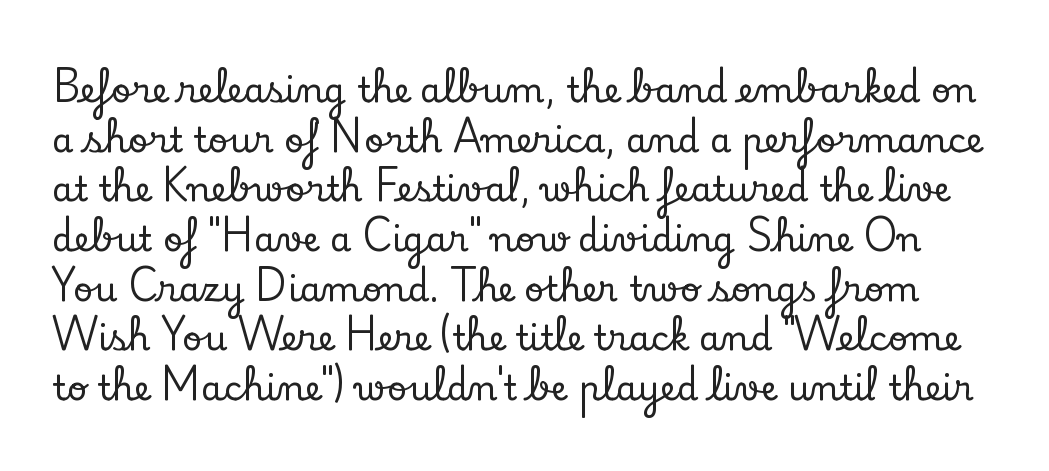
The image shows 35 px text type, upright; set normal line spacing (1.42x), normal letter spacing, not underlined; low stroke contrast and a small x-height.
